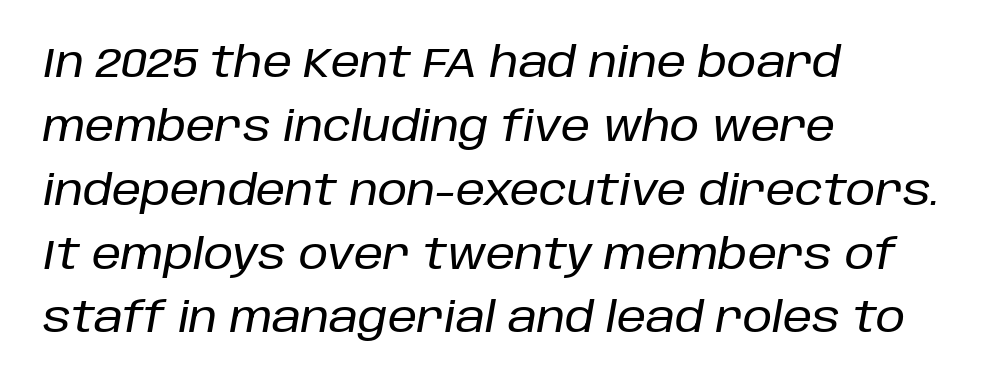
Default kerning and tracking; the words read as compact shapes. This is oblique type, the kind used for emphasis or titles. Beneath every word, the page is bare. Is this a fixed-width face? No — the glyphs have proportional, varying widths. The passage shown stacks its lines at a standard gap.
